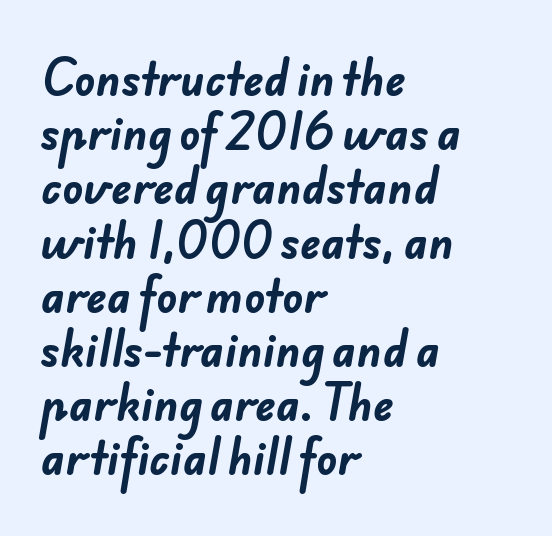
{"serif": "no", "bold": "yes", "weight": "bold", "width": "normal", "stroke_contrast": "low", "x_height": "small", "monospaced": "no", "underline": "no", "align": "left", "line_spacing": "normal", "line_spacing_ratio": 1.26, "letter_spacing": "normal", "letter_spacing_em": 0.0, "glyph_px": 43}
